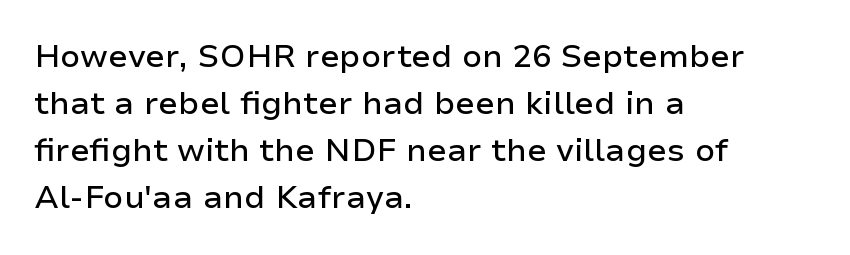
Q: Is the text italic (slanted)? A: No, it is upright.
Q: Is the typeface a serif or a sans-serif typeface? A: Sans-serif.
Q: Is the text underlined? A: No.
Q: How is the paragraph aligned? A: Left-aligned.
Q: Is the spacing between letters normal or unusually wide? A: Normal.
Q: Is the spacing between lines tight, normal or loose? A: Normal.
Q: Width (condensed, normal, or wide)? A: Normal.
Q: Stroke contrast? A: Low.
Q: x-height? A: Medium.
Q: Monospaced? A: No.
